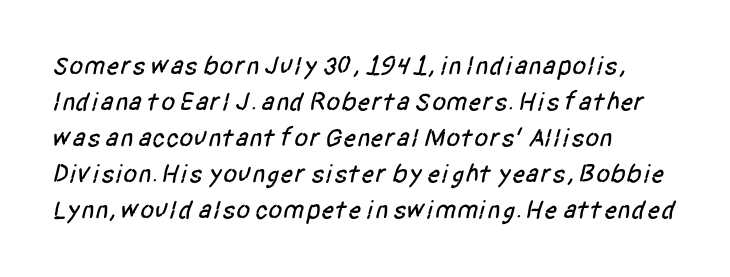
{"underline": "no", "align": "left", "line_spacing": "normal", "line_spacing_ratio": 1.38, "letter_spacing": "normal", "letter_spacing_em": 0.0, "glyph_px": 26}
